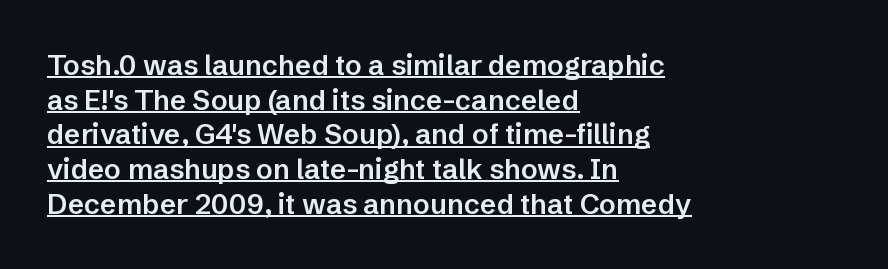
Here the designer chose a conventional face with non-uniform glyph widths. Stroke thickness is moderately raised; the sample reads as semibold. Default kerning and tracking; the words read as compact shapes. This rendering uses left alignment, leaving the right contour irregular. This is the regular roman posture of the typeface.
